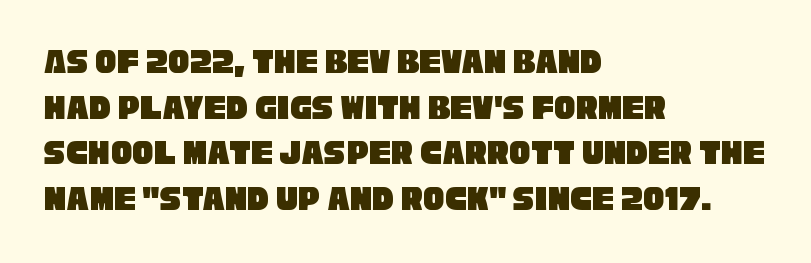
{"serif": "no", "width": "condensed", "stroke_contrast": "low", "x_height": "large", "monospaced": "no", "underline": "no", "align": "left", "line_spacing": "normal", "line_spacing_ratio": 1.27, "letter_spacing": "normal", "letter_spacing_em": 0.0, "glyph_px": 36}
